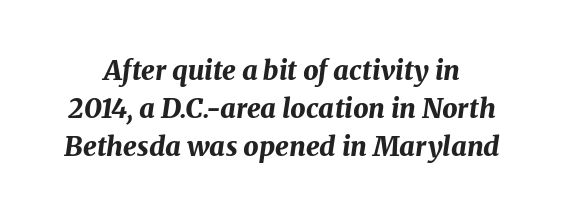
Descenders are the only things crossing below the line. These words are printed bold, with thick strokes throughout. Rows of type keep a routine distance in the vertical direction. How are the letters spaced? Ordinarily, with no added tracking.
